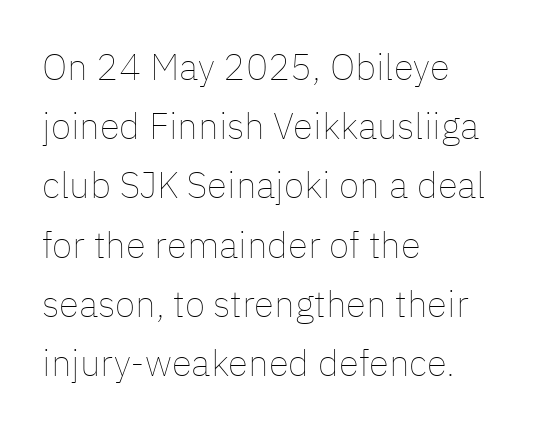
No chunkiness to these letters — they're not bold. The line texture is even and compact thanks to regular tracking. If you drew a ruler down the left edge, every line would touch it. The block of text has a typical density, with ordinary space between rows.
